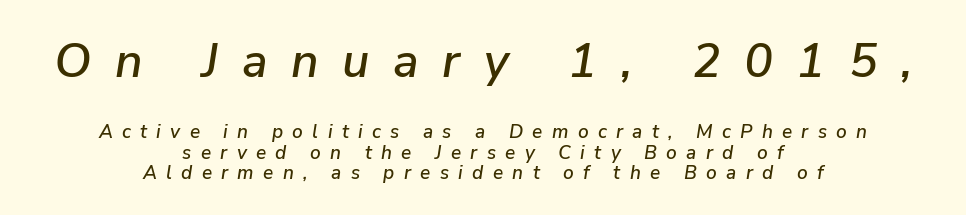
Here the designer chose a conventional face with non-uniform glyph widths. The passage shown begins with its larger block and ends with its smaller one. Spacing between characters has been opened up far beyond the box default. Caption: multi-line text, centered on the measure. Decoration check: the copy has no underline. Tightly led — the rows are bunched.
